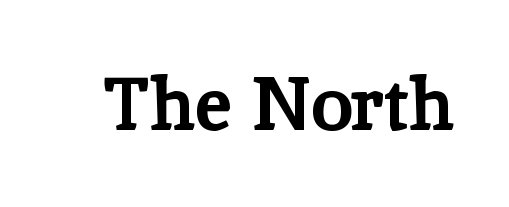
The image shows 74 px bold serif type, upright; set normal letter spacing, not underlined; low stroke contrast and a medium x-height.
